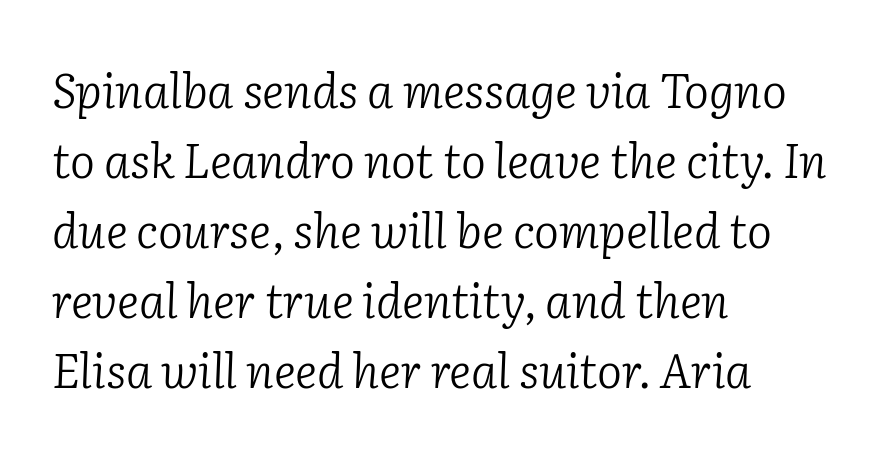
{"serif": "yes", "italic": "yes", "lean": "right", "slant_degrees": 2, "bold": "no", "weight": "light", "width": "normal", "stroke_contrast": "low", "x_height": "medium", "monospaced": "no", "underline": "no", "align": "left", "line_spacing": "normal", "line_spacing_ratio": 1.49, "letter_spacing": "normal", "letter_spacing_em": 0.0, "glyph_px": 47}
